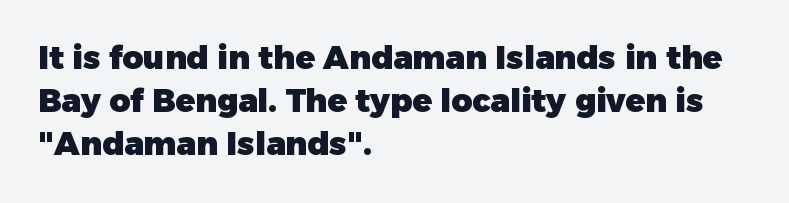
{"serif": "no", "italic": "no", "bold": "yes", "weight": "heavy", "width": "normal", "stroke_contrast": "low", "x_height": "medium", "monospaced": "no", "underline": "no", "align": "left", "line_spacing": "normal", "line_spacing_ratio": 1.35, "letter_spacing": "normal", "letter_spacing_em": 0.0, "glyph_px": 32}
